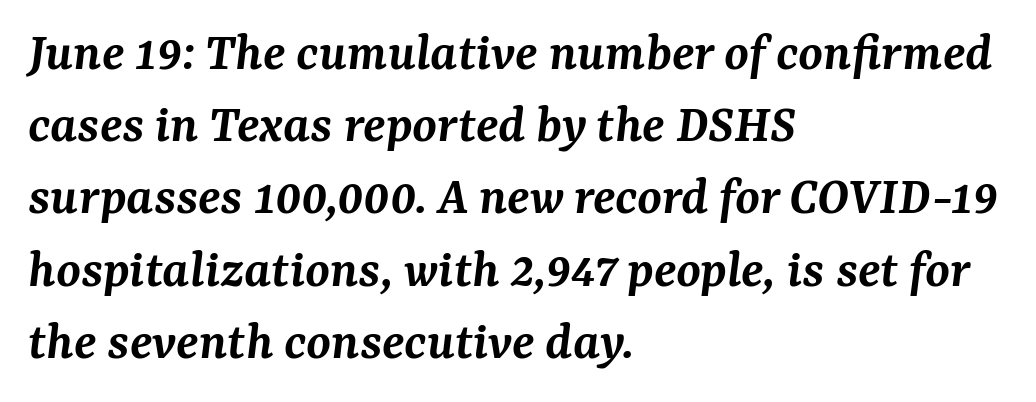
The image shows 56 px semibold serif type, italic (leaning right); set left-aligned, normal line spacing (1.29x), normal letter spacing, not underlined; medium stroke contrast and a medium x-height.
